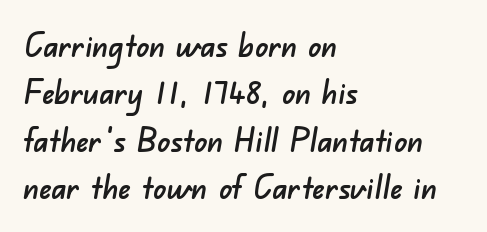
Q: Is the typeface a serif or a sans-serif typeface? A: Sans-serif.
Q: Is the text underlined? A: No.
Q: How is the paragraph aligned? A: Left-aligned.
Q: Is the spacing between letters normal or unusually wide? A: Normal.
Q: Is the spacing between lines tight, normal or loose? A: Normal.
Q: Width (condensed, normal, or wide)? A: Normal.
Q: Stroke contrast? A: Low.
Q: x-height? A: Small.
Q: Monospaced? A: No.
